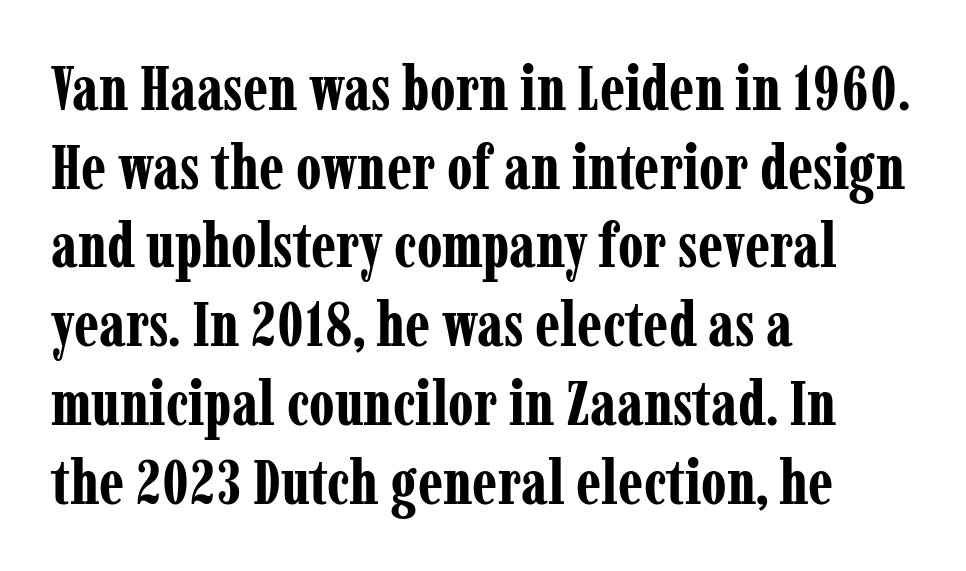
{"serif": "yes", "italic": "no", "bold": "yes", "weight": "bold", "width": "condensed", "stroke_contrast": "low", "x_height": "medium", "monospaced": "no", "underline": "no", "align": "left", "line_spacing": "normal", "line_spacing_ratio": 1.27, "letter_spacing": "normal", "letter_spacing_em": 0.0, "glyph_px": 62}
